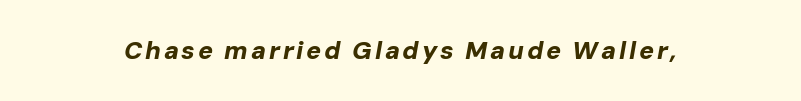
Q: Is the text bold? A: Yes.
Q: Is the text italic (slanted)? A: Yes, it leans right by about 10 degrees.
Q: Is the text underlined? A: No.
